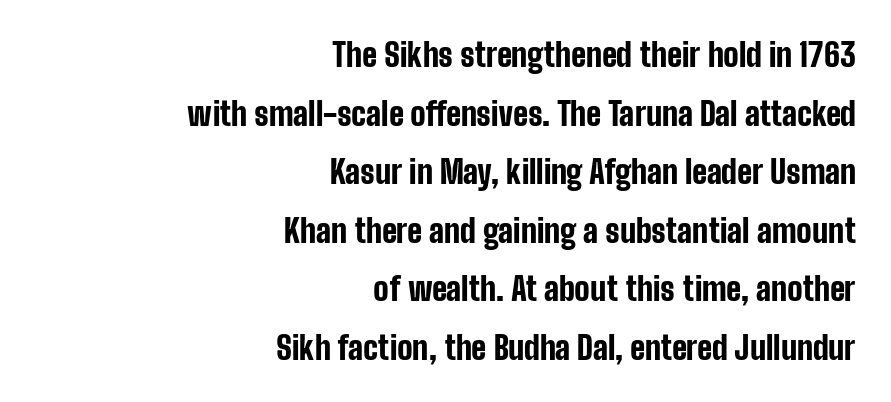
Characters remain perfectly vertical along every line. Descenders hang freely into open space. Think of a printed novel: that variable character pitch is what you see here. The rag falls on the left side of this text block. Classification — sans serif. Does extra space separate the letters? No, they use regular spacing.
